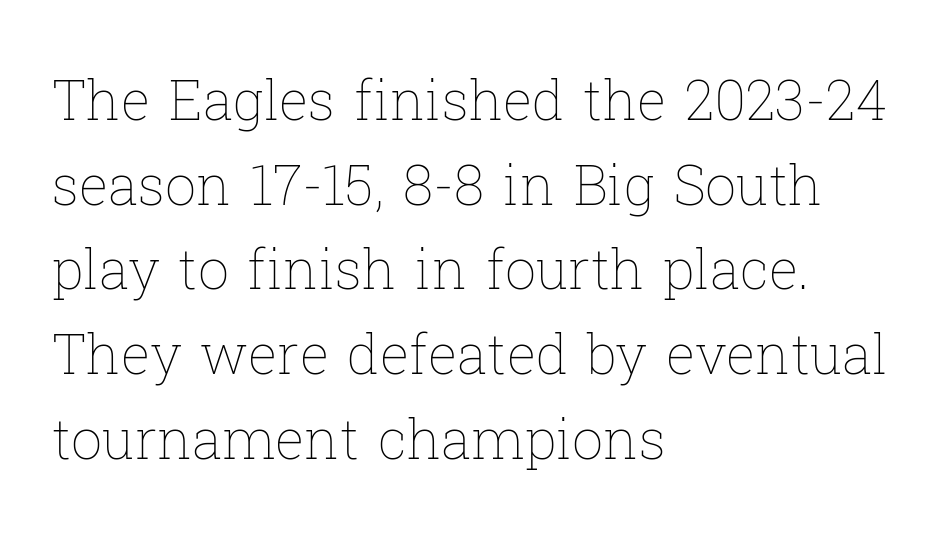
Q: Is the text bold? A: No.
Q: Is the text italic (slanted)? A: No, it is upright.
Q: Is the text underlined? A: No.
Q: How is the paragraph aligned? A: Left-aligned.
Q: Is the spacing between letters normal or unusually wide? A: Normal.
Q: Is the spacing between lines tight, normal or loose? A: Normal.
Q: Width (condensed, normal, or wide)? A: Normal.
Q: Stroke contrast? A: Low.
Q: x-height? A: Medium.
Q: Monospaced? A: No.
